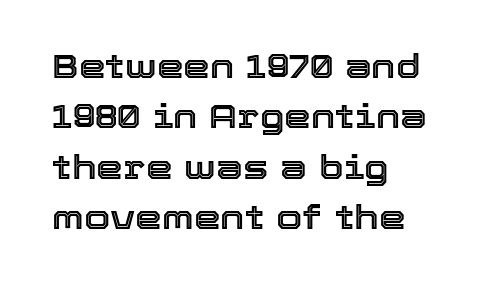
Q: Is the text italic (slanted)? A: No, it is upright.
Q: Is the text underlined? A: No.
Q: How is the paragraph aligned? A: Left-aligned.
Q: Is the spacing between letters normal or unusually wide? A: Normal.
Q: Is the spacing between lines tight, normal or loose? A: Normal.
Q: Width (condensed, normal, or wide)? A: Normal.
Q: x-height? A: Medium.
Q: Monospaced? A: No.
